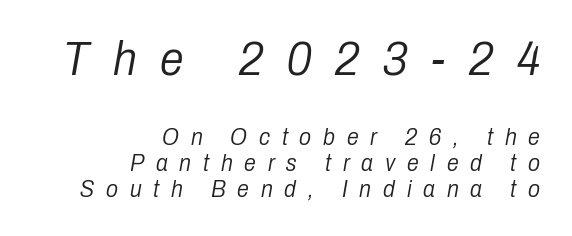
The image shows 48 px light, condensed type, italic (leaning right); set right-aligned, tight line spacing (1.09x), unusually wide letter spacing (+0.49 em), not underlined; the first (top) block is 2.0x larger; low stroke contrast and a medium x-height.
